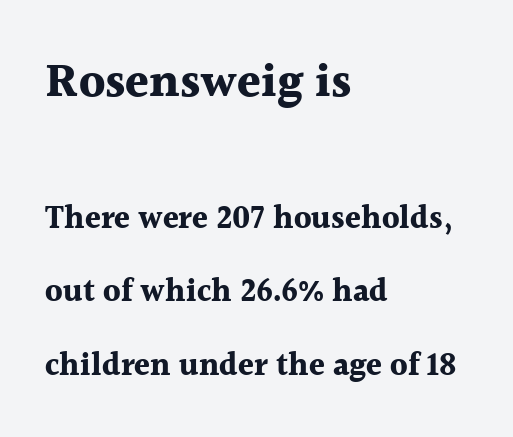
The image shows 48 px bold serif type, upright; set left-aligned, loose line spacing (2.3x), normal letter spacing, not underlined; the first (top) block is 1.5x larger; a medium x-height.
